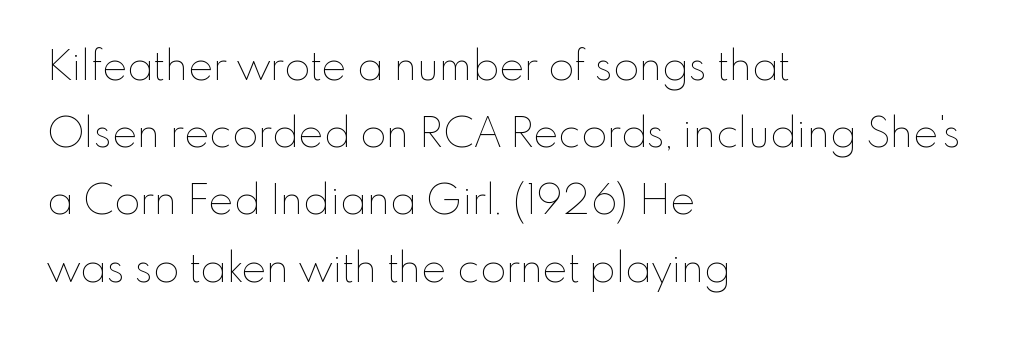
{"italic": "no", "bold": "no", "weight": "thin", "width": "normal", "stroke_contrast": "low", "x_height": "small", "monospaced": "no", "underline": "no", "align": "left", "line_spacing": "normal", "line_spacing_ratio": 1.6, "letter_spacing": "normal", "letter_spacing_em": 0.0, "glyph_px": 42}
